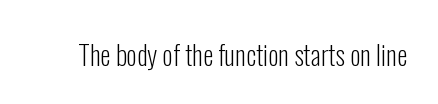
{"italic": "no", "bold": "no", "underline": "no", "letter_spacing": "normal", "letter_spacing_em": 0.0, "glyph_px": 27}
